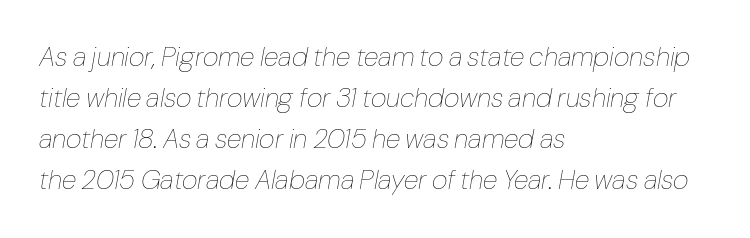
Q: Is the text bold? A: No.
Q: Is the text italic (slanted)? A: Yes, it leans right by about 10 degrees.
Q: Is the text underlined? A: No.
Q: How is the paragraph aligned? A: Left-aligned.
Q: Is the spacing between letters normal or unusually wide? A: Normal.
Q: Is the spacing between lines tight, normal or loose? A: Normal.
